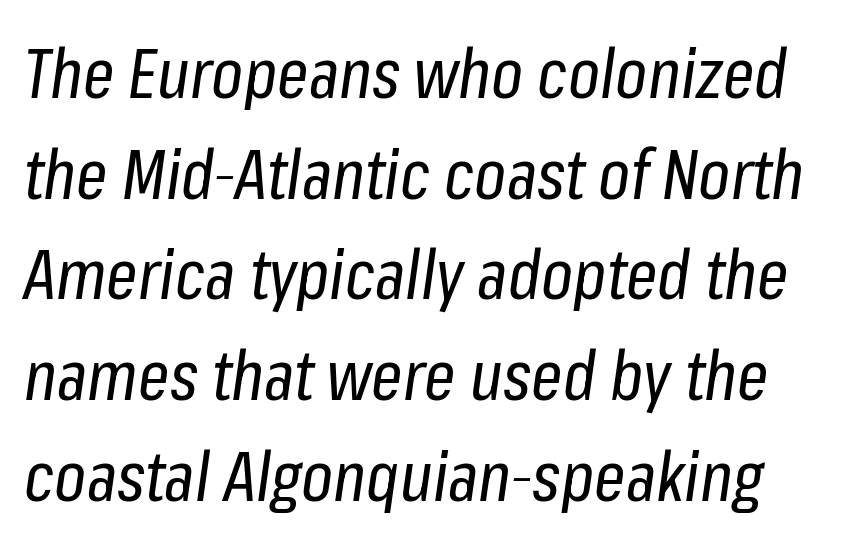
The image shows 69 px regular-weight, condensed type, italic (leaning right); set normal line spacing (1.46x), normal letter spacing, not underlined; low stroke contrast and a medium x-height.
